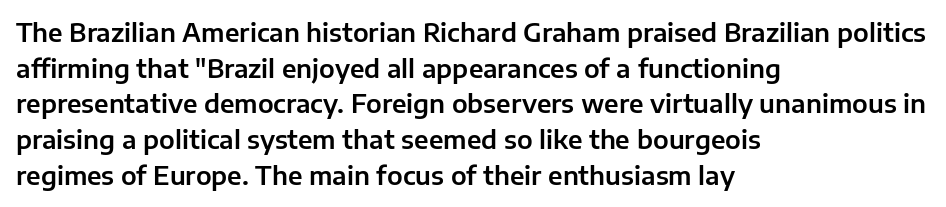
Q: Is the text italic (slanted)? A: No, it is upright.
Q: Is the text underlined? A: No.
Q: How is the paragraph aligned? A: Left-aligned.
Q: Is the spacing between letters normal or unusually wide? A: Normal.
Q: Is the spacing between lines tight, normal or loose? A: Normal.
